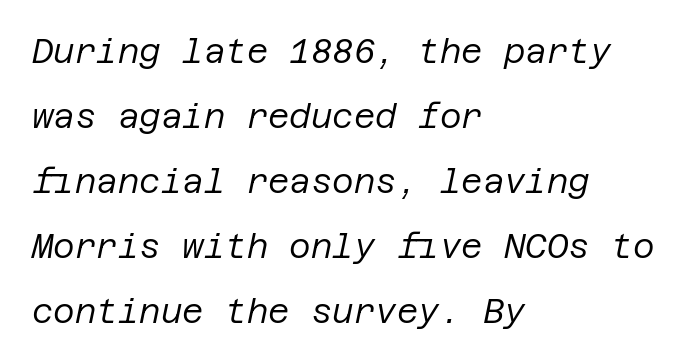
Q: Is the text bold? A: No.
Q: Is the text italic (slanted)? A: Yes, it leans right by about 12 degrees.
Q: Is the text underlined? A: No.
Q: How is the paragraph aligned? A: Left-aligned.
Q: Is the spacing between letters normal or unusually wide? A: Normal.
Q: Is the spacing between lines tight, normal or loose? A: Loose.
Q: Width (condensed, normal, or wide)? A: Normal.
Q: Stroke contrast? A: Low.
Q: x-height? A: Large.
